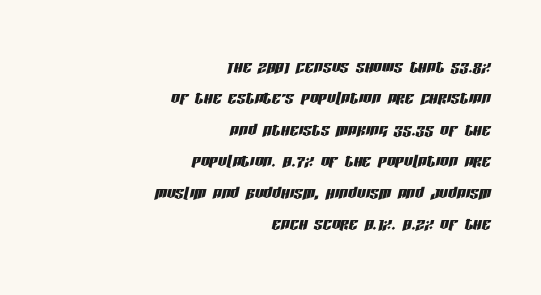
The image shows 22 px text type, italic (leaning right); set right-aligned, normal line spacing (1.43x), normal letter spacing, not underlined.
